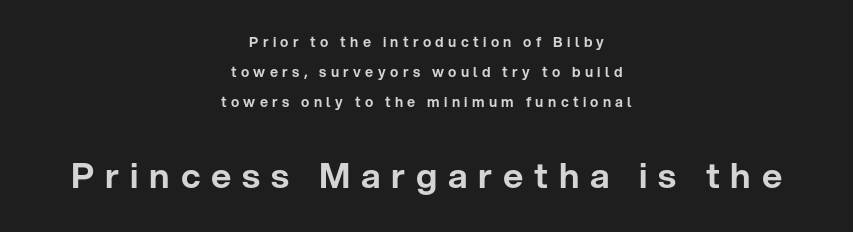
The image shows 35 px sans-serif type, upright; set centered, loose line spacing (2.15x), unusually wide letter spacing (+0.31 em), not underlined; the second (bottom) block is 2.5x larger; low stroke contrast and a medium x-height.
